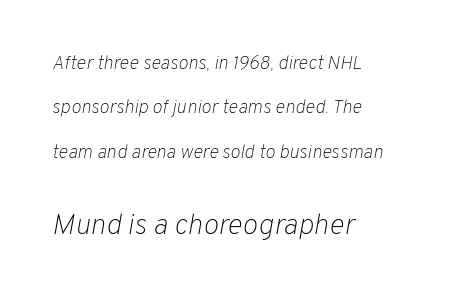
Q: Is the text bold? A: No.
Q: Is the text italic (slanted)? A: Yes, it leans right by about 10 degrees.
Q: Is the text underlined? A: No.
Q: How is the paragraph aligned? A: Left-aligned.
Q: Is the spacing between letters normal or unusually wide? A: Normal.
Q: Is the spacing between lines tight, normal or loose? A: Loose.
Q: Which block of text is set in a larger size, the first (top) or the second (bottom)? A: The second (bottom) one.
Q: Width (condensed, normal, or wide)? A: Normal.
Q: Stroke contrast? A: Low.
Q: x-height? A: Medium.
Q: Monospaced? A: No.
